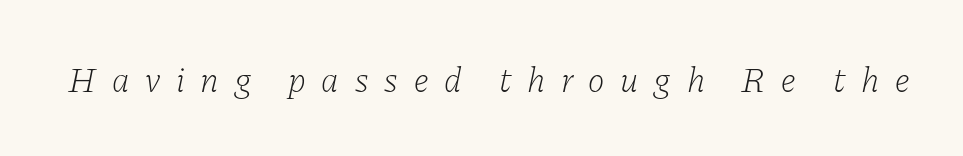
This is serif lettering, the kind often seen in printed books. Weight: regular or lighter. The tracking reads as deliberately expanded to a designer's eye. The passage shown is not underscored anywhere. Is this a fixed-width face? No — the glyphs have proportional, varying widths.
